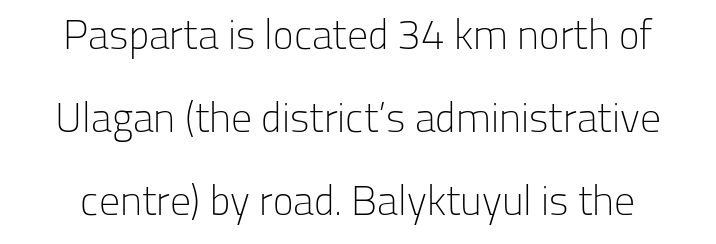
{"serif": "no", "italic": "no", "bold": "no", "weight": "light", "width": "normal", "stroke_contrast": "low", "x_height": "medium", "monospaced": "no", "underline": "no", "line_spacing": "loose", "line_spacing_ratio": 1.98, "letter_spacing": "normal", "letter_spacing_em": 0.0, "glyph_px": 42}
